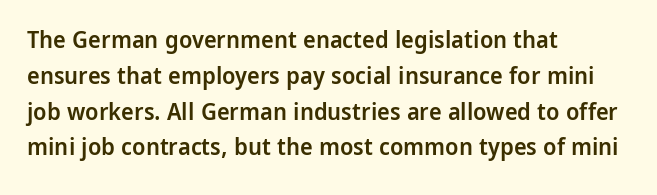
{"italic": "no", "bold": "semi", "underline": "no", "align": "left", "line_spacing": "normal", "line_spacing_ratio": 1.49, "letter_spacing": "normal", "letter_spacing_em": 0.0, "glyph_px": 24}
